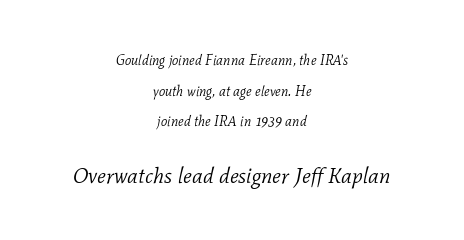
Q: Is the text bold? A: No.
Q: Is the text italic (slanted)? A: Yes, it leans right by about 11 degrees.
Q: Is the text underlined? A: No.
Q: How is the paragraph aligned? A: Centered.
Q: Is the spacing between letters normal or unusually wide? A: Normal.
Q: Is the spacing between lines tight, normal or loose? A: Loose.
Q: Which block of text is set in a larger size, the first (top) or the second (bottom)? A: The second (bottom) one.
